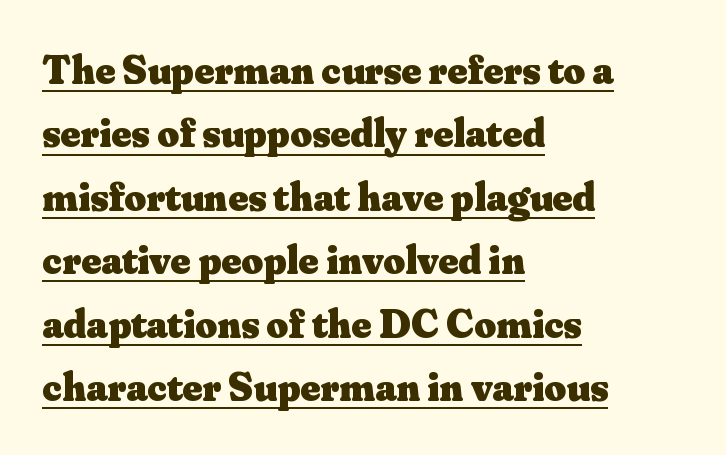
The image shows 42 px heavy serif type, upright; set left-aligned, normal line spacing (1.51x), normal letter spacing, underlined; medium stroke contrast and a small x-height.
